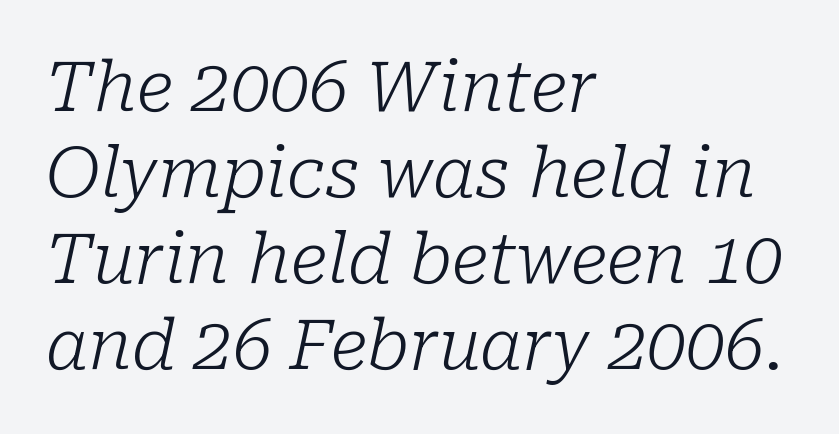
Weight class: somewhere from thin through regular. The rendering uses natural spacing where letterforms have individual widths. Casual observation: everything's shoved over to the left. Tall strokes in this sample are angled rather than plumb. The designer went with a serif here, giving each stem small feet. How are the letters spaced? Ordinarily, with no added tracking.
